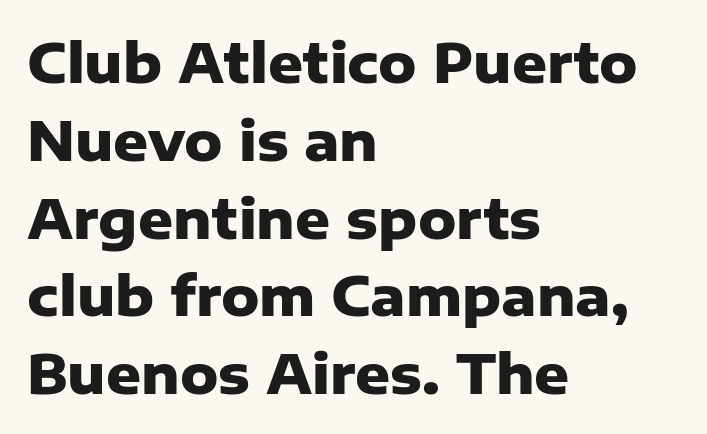
What weight is shown? A full bold with thick strokes. These lines sit exactly where default settings would place them. Vertical strokes here are truly vertical. Any mark beneath the type? The region is blank. Here the glyphs are tracked normally, forming tight word shapes. You could not count columns in this text — the font is proportionally spaced.
